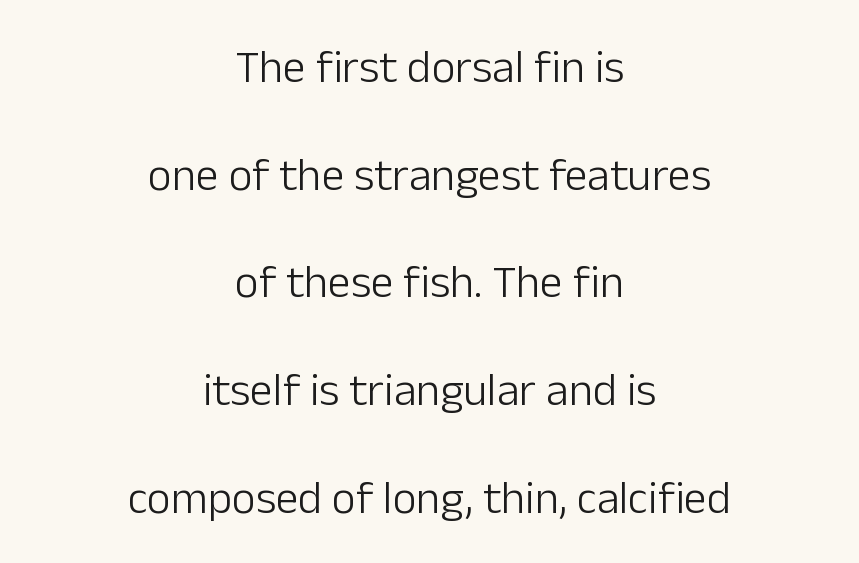
{"serif": "no", "italic": "no", "bold": "no", "weight": "light", "width": "normal", "stroke_contrast": "low", "x_height": "medium", "monospaced": "no", "underline": "no", "align": "center", "line_spacing": "loose", "line_spacing_ratio": 2.34, "letter_spacing": "normal", "letter_spacing_em": 0.0, "glyph_px": 46}
